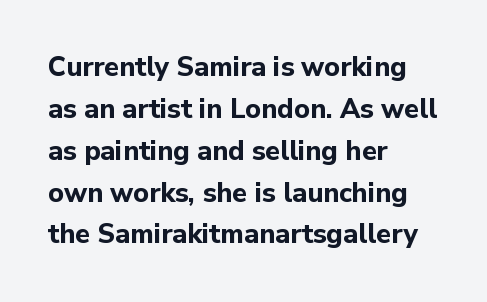
The face used here has the dense, thick strokes of a bold. Students, observe: this is what conventionally led text looks like. Notice how the stems are strictly vertical — no italics here. The setting favours the left margin, as ordinary paragraphs usually do.
